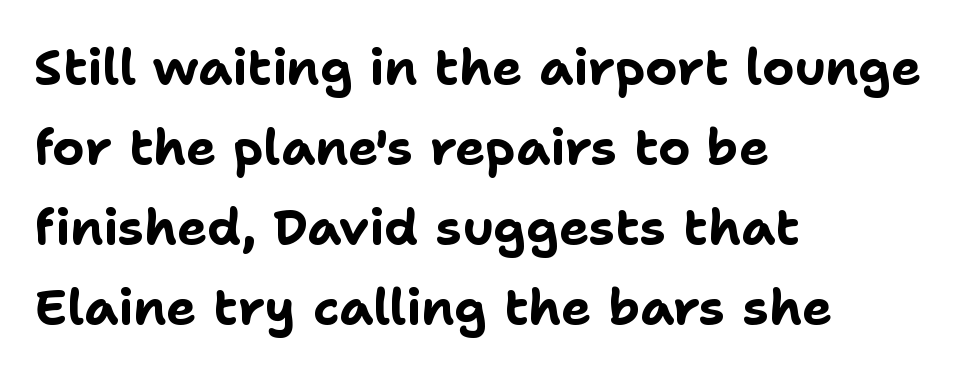
Thick stems and heavy bowls — unmistakably bold. The zone under the glyphs is completely vacant. Spacing verdict: proportional, widths tailored to each character. The typography opts for an upright posture over an oblique one.
